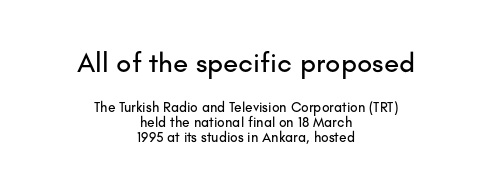
The image shows 28 px sans-serif type, upright; set centered, tight line spacing (1.08x), normal letter spacing, not underlined; the first (top) block is 2.0x larger; low stroke contrast and a small x-height.
